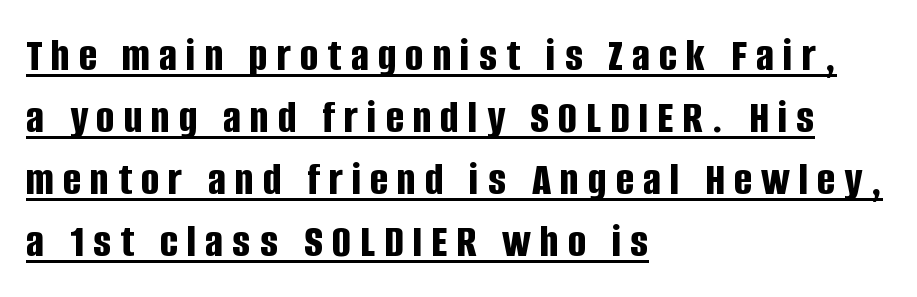
Q: Is the text bold? A: Yes.
Q: Is the text italic (slanted)? A: No, it is upright.
Q: Is the typeface a serif or a sans-serif typeface? A: Sans-serif.
Q: Is the text underlined? A: Yes.
Q: How is the paragraph aligned? A: Left-aligned.
Q: Is the spacing between lines tight, normal or loose? A: Normal.
Q: Width (condensed, normal, or wide)? A: Condensed.
Q: Stroke contrast? A: Low.
Q: x-height? A: Large.
Q: Monospaced? A: No.
